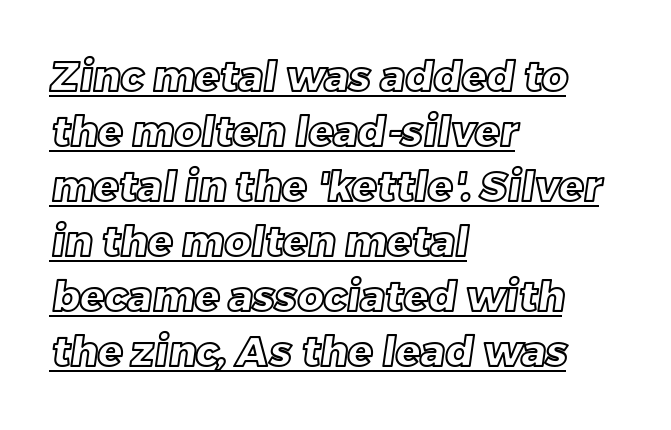
Reading down the block, your eye returns to a fixed left position each line. Compared with typical paragraphs, the rows here are spaced about the same. The specimen includes a rule beneath the text block's lines. In terms of letterspacing, this is plain default setting. Proportional: the letters do not fall into vertical columns.
